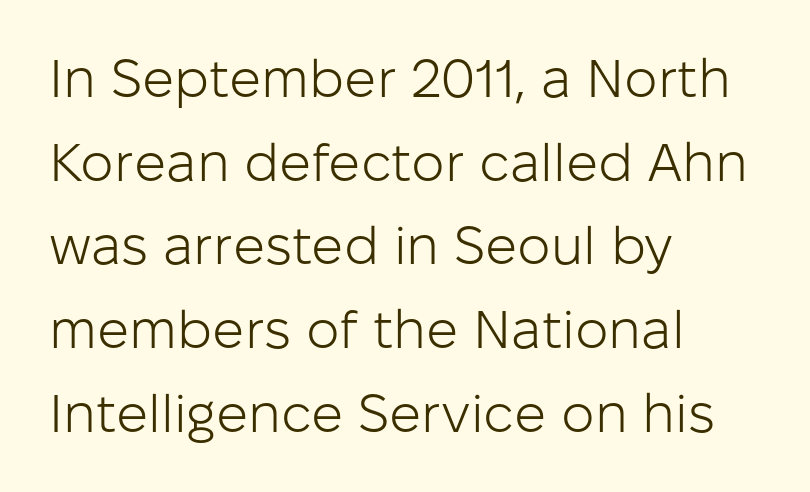
The image shows 53 px light sans-serif type, upright; set left-aligned, normal line spacing (1.58x), normal letter spacing, not underlined; low stroke contrast and a medium x-height.
